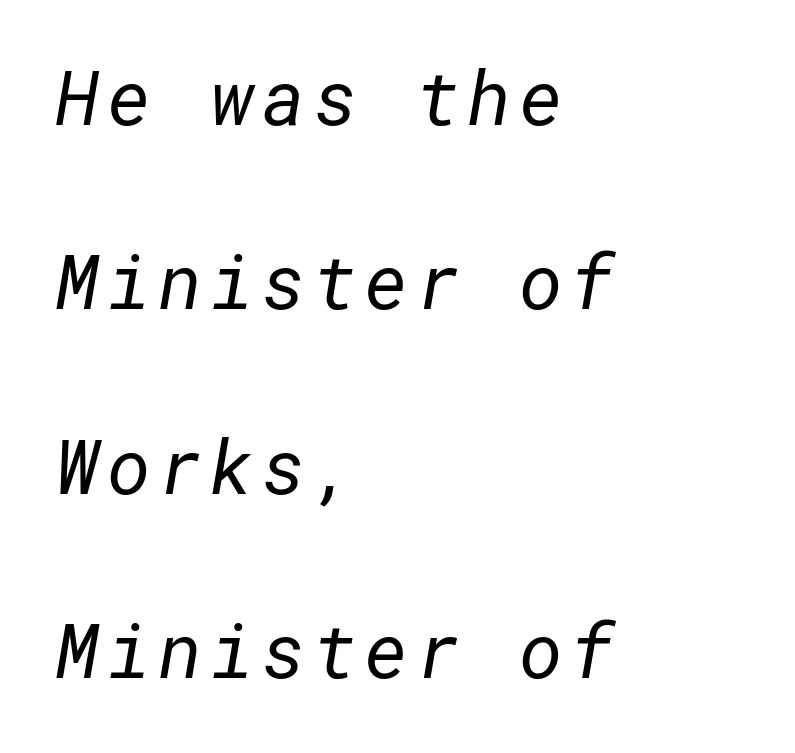
The image shows 75 px regular-weight sans-serif type; set left-aligned, loose line spacing (2.46x), not underlined; low stroke contrast and a medium x-height.
